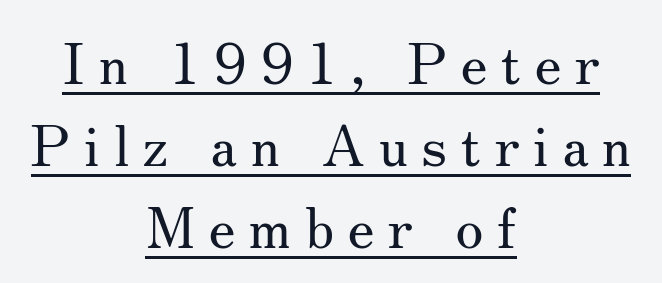
The image shows 57 px regular-weight serif type, upright; set centered, normal line spacing (1.44x), unusually wide letter spacing (+0.23 em), underlined; medium stroke contrast and a small x-height.
